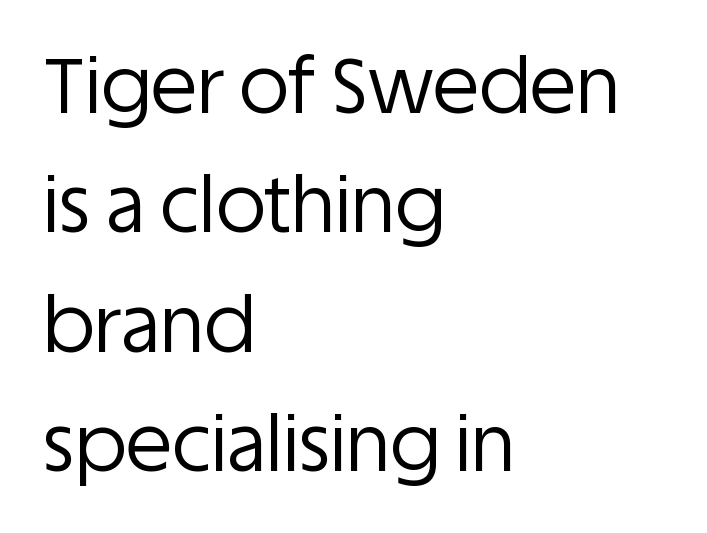
The image shows 76 px regular-weight sans-serif type, upright; set left-aligned, normal line spacing (1.57x), normal letter spacing, not underlined; low stroke contrast and a large x-height.
